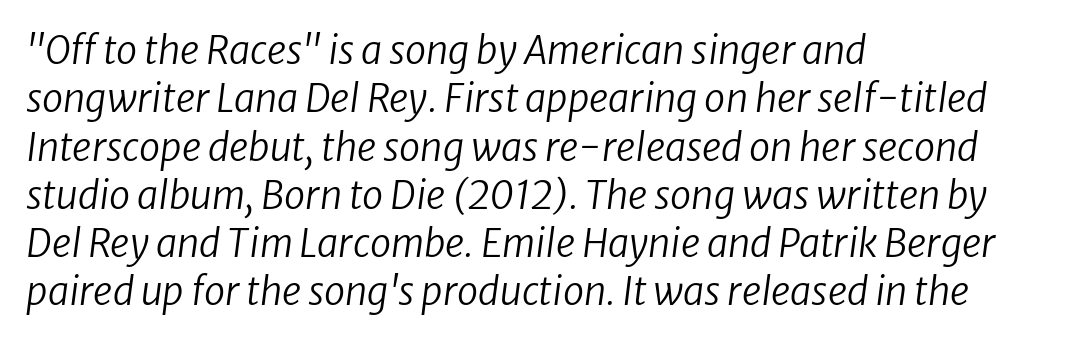
{"italic": "yes", "lean": "right", "slant_degrees": 8, "bold": "no", "weight": "regular", "width": "normal", "stroke_contrast": "low", "x_height": "medium", "monospaced": "no", "underline": "no", "align": "left", "line_spacing": "normal", "line_spacing_ratio": 1.27, "letter_spacing": "normal", "letter_spacing_em": 0.0, "glyph_px": 38}
